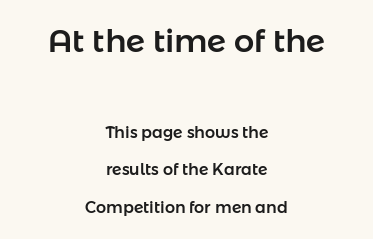
Q: Is the text italic (slanted)? A: No, it is upright.
Q: Is the typeface a serif or a sans-serif typeface? A: Sans-serif.
Q: Is the text underlined? A: No.
Q: How is the paragraph aligned? A: Centered.
Q: Is the spacing between letters normal or unusually wide? A: Normal.
Q: Is the spacing between lines tight, normal or loose? A: Loose.
Q: Which block of text is set in a larger size, the first (top) or the second (bottom)? A: The first (top) one.
Q: Width (condensed, normal, or wide)? A: Normal.
Q: Stroke contrast? A: Low.
Q: x-height? A: Medium.
Q: Monospaced? A: No.
